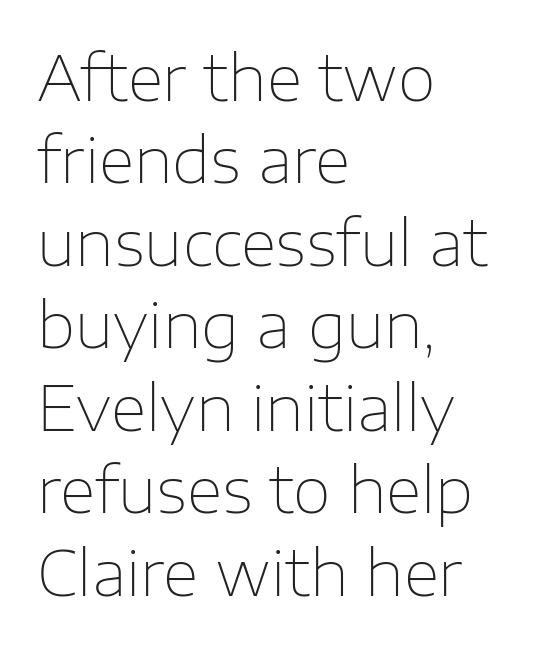
Q: Is the text bold? A: No.
Q: Is the text italic (slanted)? A: No, it is upright.
Q: Is the typeface a serif or a sans-serif typeface? A: Sans-serif.
Q: Is the text underlined? A: No.
Q: How is the paragraph aligned? A: Left-aligned.
Q: Is the spacing between letters normal or unusually wide? A: Normal.
Q: Is the spacing between lines tight, normal or loose? A: Normal.
Q: Width (condensed, normal, or wide)? A: Normal.
Q: Stroke contrast? A: Low.
Q: x-height? A: Medium.
Q: Monospaced? A: No.
